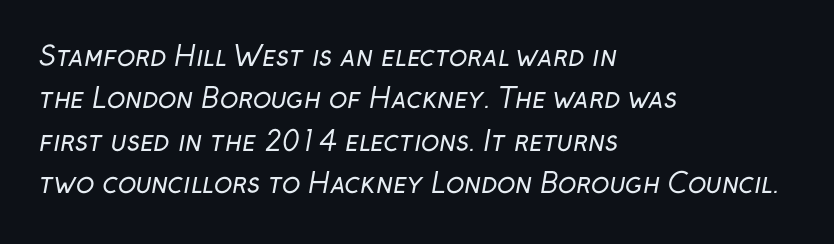
The image shows 27 px text type; set left-aligned, normal line spacing (1.57x), normal letter spacing, not underlined.
